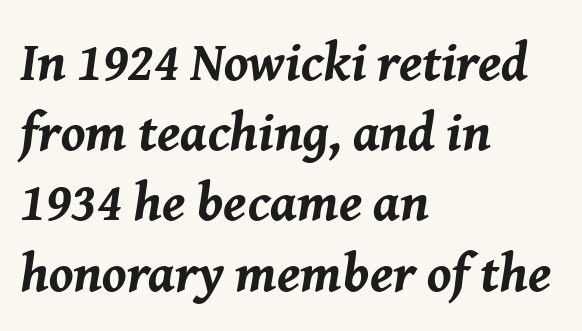
{"italic": "yes", "lean": "right", "slant_degrees": 8, "bold": "yes", "weight": "bold", "width": "normal", "stroke_contrast": "medium", "x_height": "medium", "monospaced": "no", "underline": "no", "align": "left", "line_spacing": "normal", "line_spacing_ratio": 1.3, "letter_spacing": "normal", "letter_spacing_em": 0.0, "glyph_px": 54}
